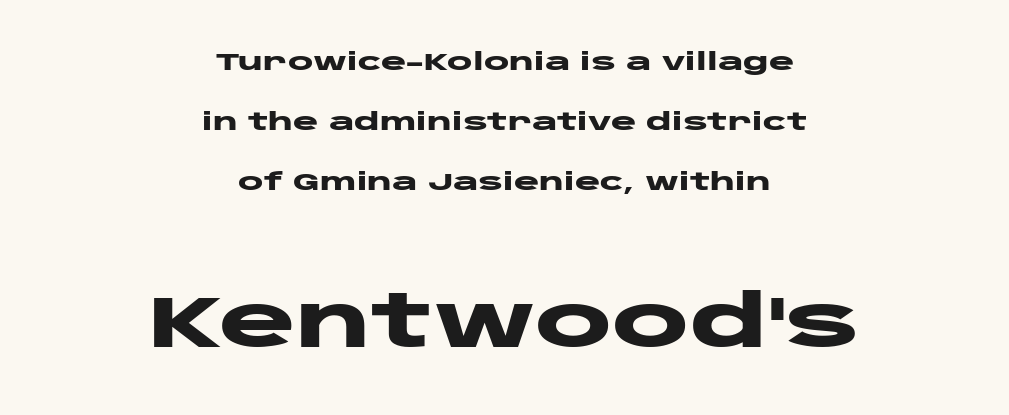
{"serif": "no", "italic": "no", "bold": "yes", "weight": "heavy", "width": "wide", "stroke_contrast": "low", "x_height": "large", "monospaced": "no", "underline": "no", "align": "center", "line_spacing": "loose", "line_spacing_ratio": 2.49, "letter_spacing": "normal", "letter_spacing_em": 0.0, "larger_block": "second", "size_ratio": 3.04, "glyph_px": 73}
